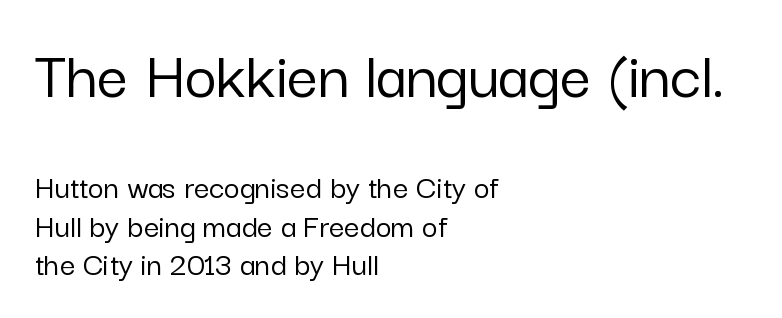
{"serif": "no", "italic": "no", "width": "normal", "stroke_contrast": "low", "x_height": "medium", "monospaced": "no", "underline": "no", "align": "left", "line_spacing": "tight", "line_spacing_ratio": 1.12, "letter_spacing": "normal", "letter_spacing_em": 0.0, "larger_block": "first", "size_ratio": 2.03, "glyph_px": 69}
